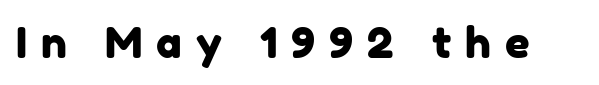
{"serif": "no", "width": "normal", "stroke_contrast": "low", "x_height": "medium", "monospaced": "no", "underline": "no", "letter_spacing": "wide", "letter_spacing_em": 0.32, "glyph_px": 43}
